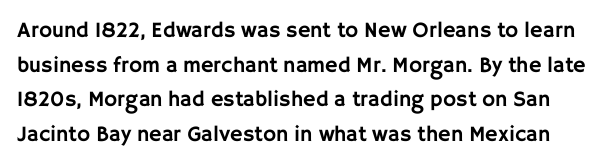
Q: Is the text italic (slanted)? A: No, it is upright.
Q: Is the text underlined? A: No.
Q: Is the spacing between letters normal or unusually wide? A: Normal.
Q: Is the spacing between lines tight, normal or loose? A: Normal.
